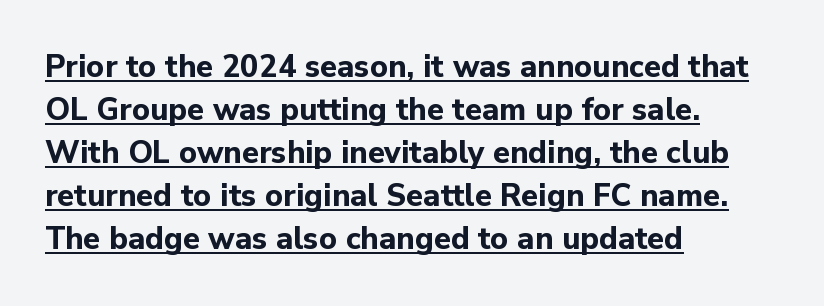
The image shows 31 px bold sans-serif type, upright; set left-aligned, normal line spacing (1.39x), normal letter spacing, underlined; low stroke contrast and a medium x-height.
